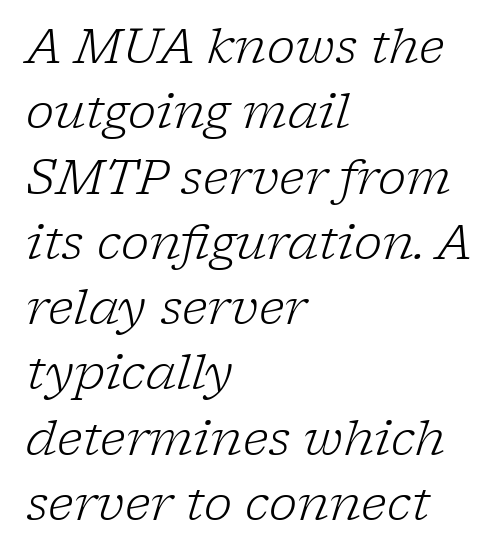
{"serif": "yes", "italic": "yes", "lean": "right", "slant_degrees": 17, "bold": "no", "weight": "light", "width": "normal", "stroke_contrast": "low", "x_height": "medium", "monospaced": "no", "underline": "no", "align": "left", "line_spacing": "normal", "line_spacing_ratio": 1.36, "letter_spacing": "normal", "letter_spacing_em": 0.0, "glyph_px": 48}
